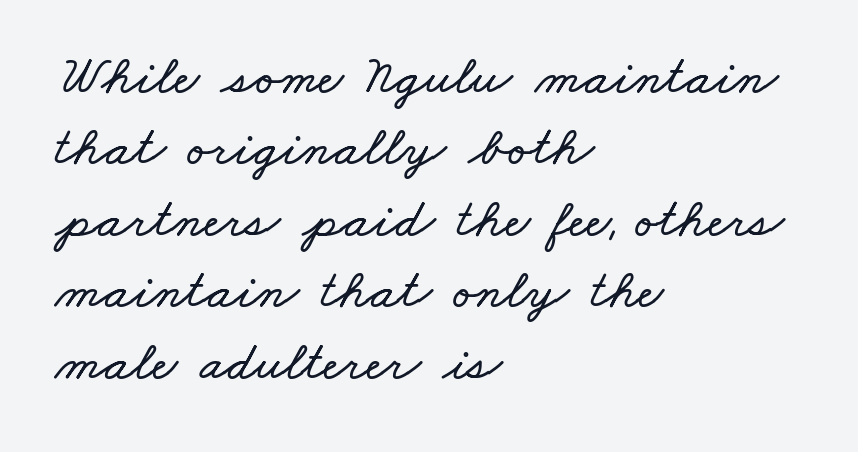
The image shows 55 px wide type; set left-aligned, normal line spacing (1.3x), normal letter spacing, not underlined; low stroke contrast and a small x-height.
